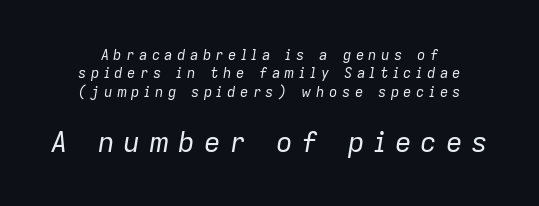
The image shows 28 px regular-weight type, italic (leaning right); set normal line spacing (1.32x), unusually wide letter spacing (+0.31 em), not underlined; the second (bottom) block is 2.0x larger; low stroke contrast and a medium x-height.
